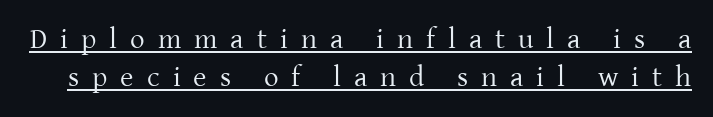
{"serif": "yes", "italic": "no", "bold": "no", "weight": "regular", "width": "normal", "stroke_contrast": "low", "x_height": "medium", "monospaced": "no", "underline": "yes", "line_spacing": "normal", "line_spacing_ratio": 1.31, "letter_spacing": "wide", "letter_spacing_em": 0.45, "glyph_px": 29}
